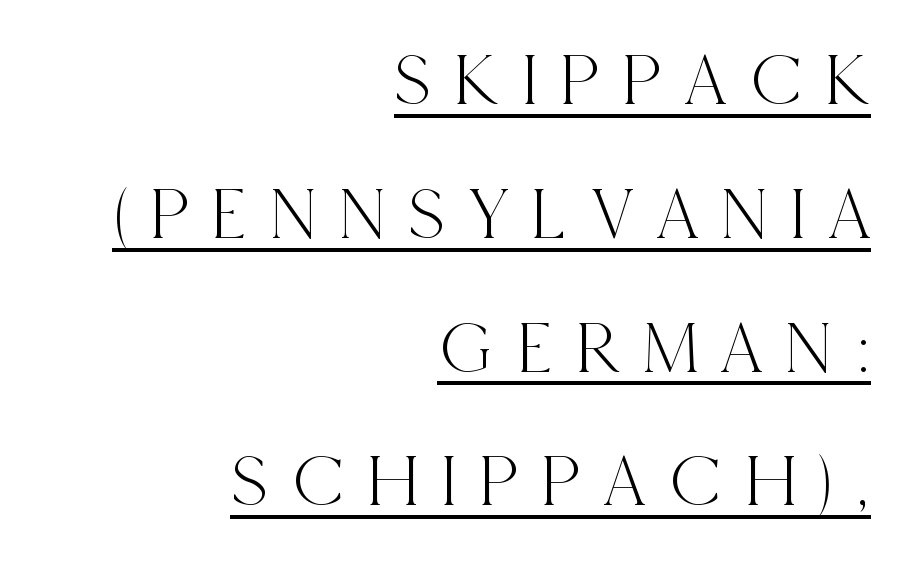
The image shows 76 px condensed serif type, upright; set right-aligned, line spacing 1.76x, unusually wide letter spacing (+0.3 em), underlined; a large x-height.
